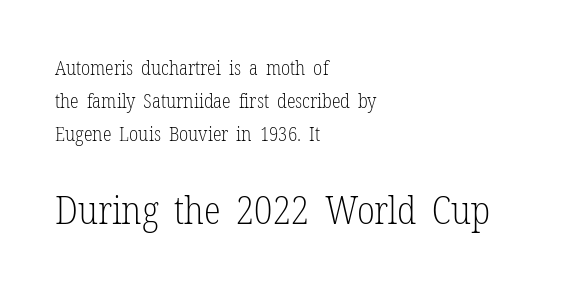
The image shows 39 px light, condensed serif type, upright; set left-aligned, normal line spacing (1.64x), normal letter spacing, not underlined; the second (bottom) block is 1.95x larger; low stroke contrast and a medium x-height.
